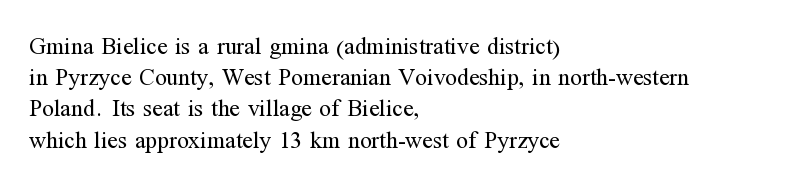
The image shows 24 px text type, upright; set left-aligned, normal line spacing (1.3x), normal letter spacing, not underlined.
